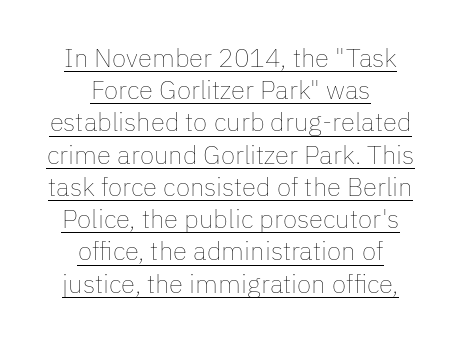
Q: Is the text bold? A: No.
Q: Is the text italic (slanted)? A: No, it is upright.
Q: Is the text underlined? A: Yes.
Q: How is the paragraph aligned? A: Centered.
Q: Is the spacing between letters normal or unusually wide? A: Normal.
